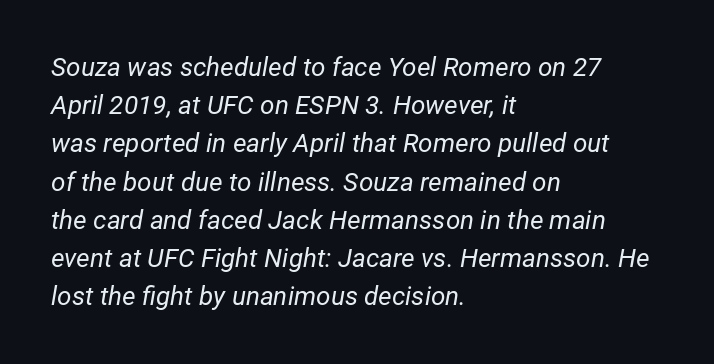
Q: Is the text bold? A: No.
Q: Is the text italic (slanted)? A: Yes, it leans right by about 12 degrees.
Q: Is the text underlined? A: No.
Q: How is the paragraph aligned? A: Left-aligned.
Q: Is the spacing between letters normal or unusually wide? A: Normal.
Q: Is the spacing between lines tight, normal or loose? A: Normal.
